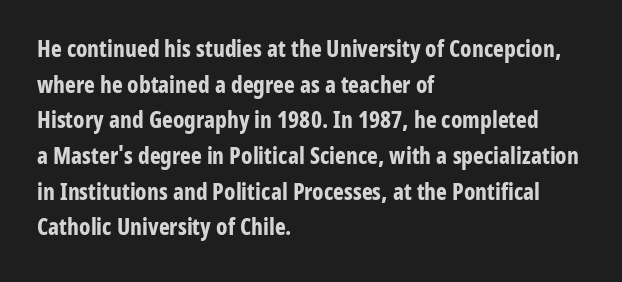
The image shows 23 px bold type, upright; set left-aligned, normal line spacing (1.55x), normal letter spacing, not underlined.
